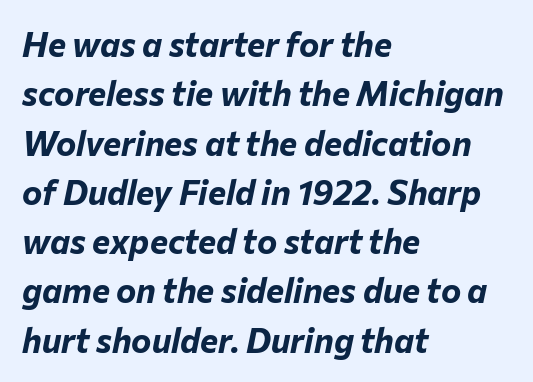
Q: Is the text bold? A: Yes.
Q: Is the text italic (slanted)? A: Yes, it leans right by about 12 degrees.
Q: Is the text underlined? A: No.
Q: How is the paragraph aligned? A: Left-aligned.
Q: Is the spacing between letters normal or unusually wide? A: Normal.
Q: Is the spacing between lines tight, normal or loose? A: Normal.
Q: Width (condensed, normal, or wide)? A: Normal.
Q: Stroke contrast? A: Low.
Q: x-height? A: Medium.
Q: Monospaced? A: No.
